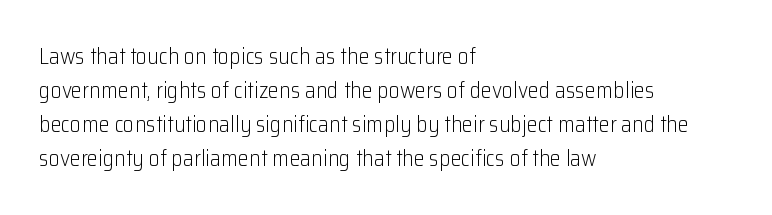
Q: Is the text bold? A: No.
Q: Is the text italic (slanted)? A: No, it is upright.
Q: Is the text underlined? A: No.
Q: How is the paragraph aligned? A: Left-aligned.
Q: Is the spacing between letters normal or unusually wide? A: Normal.
Q: Is the spacing between lines tight, normal or loose? A: Normal.
